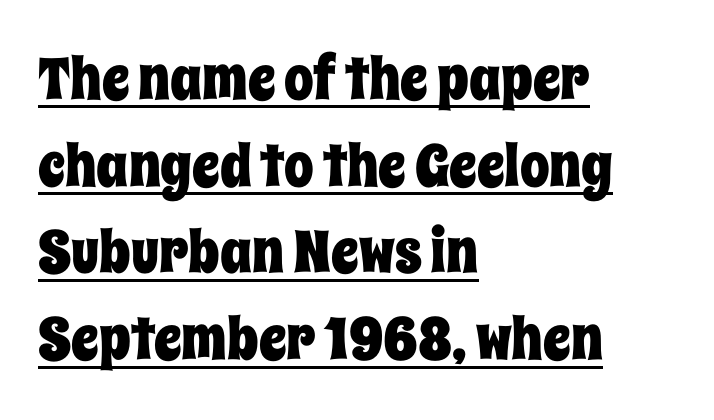
The image shows 59 px condensed type, upright; set left-aligned, normal line spacing (1.47x), normal letter spacing, underlined; low stroke contrast and a large x-height.
